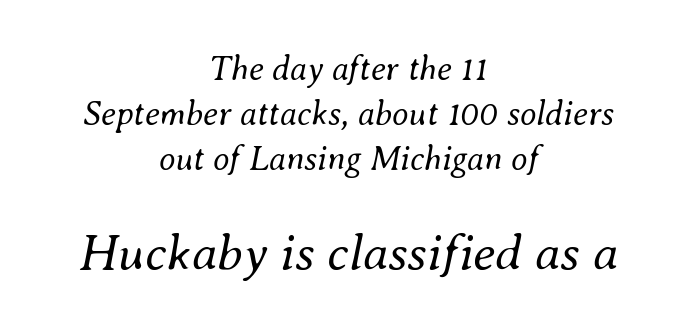
Q: Is the text bold? A: No.
Q: Is the text italic (slanted)? A: Yes, it leans right by about 8 degrees.
Q: Is the text underlined? A: No.
Q: How is the paragraph aligned? A: Centered.
Q: Is the spacing between letters normal or unusually wide? A: Normal.
Q: Is the spacing between lines tight, normal or loose? A: Normal.
Q: Which block of text is set in a larger size, the first (top) or the second (bottom)? A: The second (bottom) one.
Q: Width (condensed, normal, or wide)? A: Normal.
Q: Stroke contrast? A: Medium.
Q: x-height? A: Small.
Q: Monospaced? A: No.
